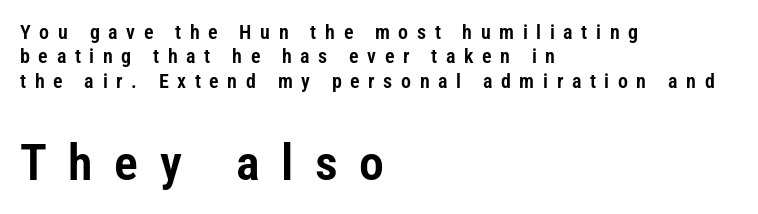
The passage shown is typed in a proportional face where columns would drift. Does the copy run flush right? No — it runs flush left. If you drew a line through each stem, it would be perfectly vertical. The passage shown begins with its smaller block and ends with its larger one. The designer went with a sans here, leaving each stem footless.
